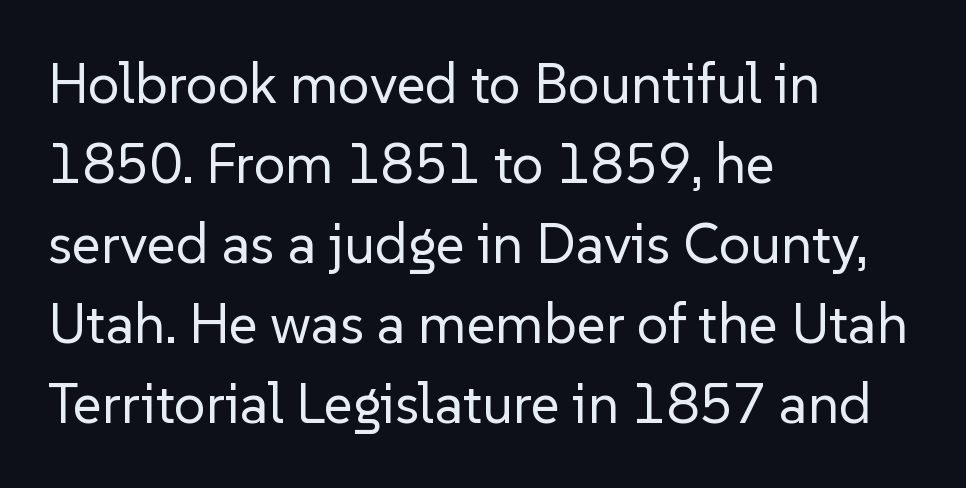
{"serif": "no", "italic": "no", "bold": "no", "weight": "regular", "width": "normal", "stroke_contrast": "low", "x_height": "medium", "monospaced": "no", "underline": "no", "align": "left", "line_spacing": "normal", "line_spacing_ratio": 1.43, "letter_spacing": "normal", "letter_spacing_em": 0.0, "glyph_px": 56}
